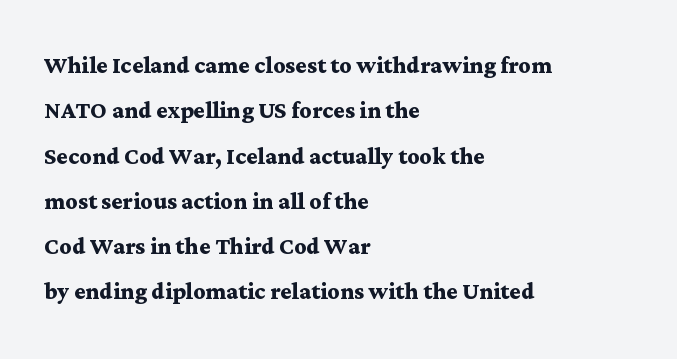
These lines are rendered in a variable-pitch font. Compared with typical paragraphs, the rows here are spaced about the same. Serifs: yes, visible at the terminals of the letterforms. The text block is weighted toward the left margin, trailing off unevenly rightward. Caption: bold face, heavy strokes. Bare-footed words on every line.
